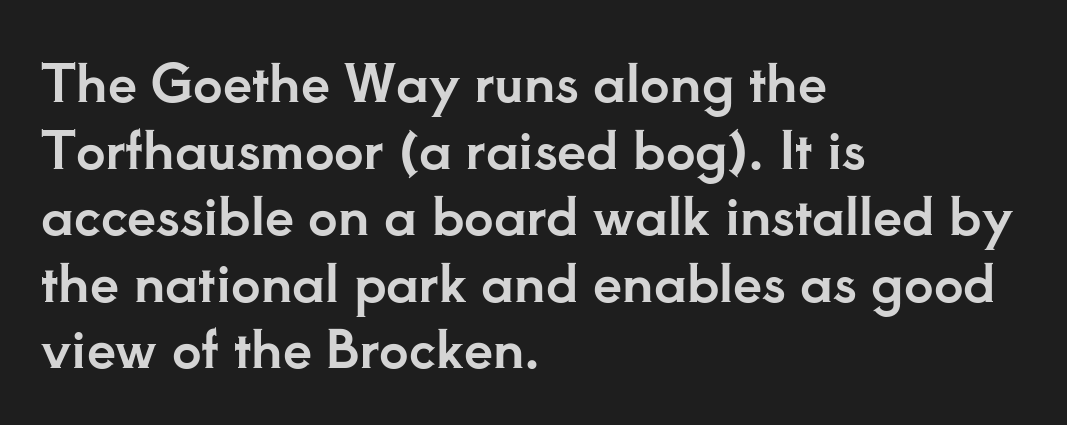
{"serif": "yes", "italic": "no", "width": "normal", "stroke_contrast": "low", "x_height": "small", "monospaced": "no", "underline": "no", "align": "left", "line_spacing": "normal", "line_spacing_ratio": 1.28, "letter_spacing": "normal", "letter_spacing_em": 0.0, "glyph_px": 52}
